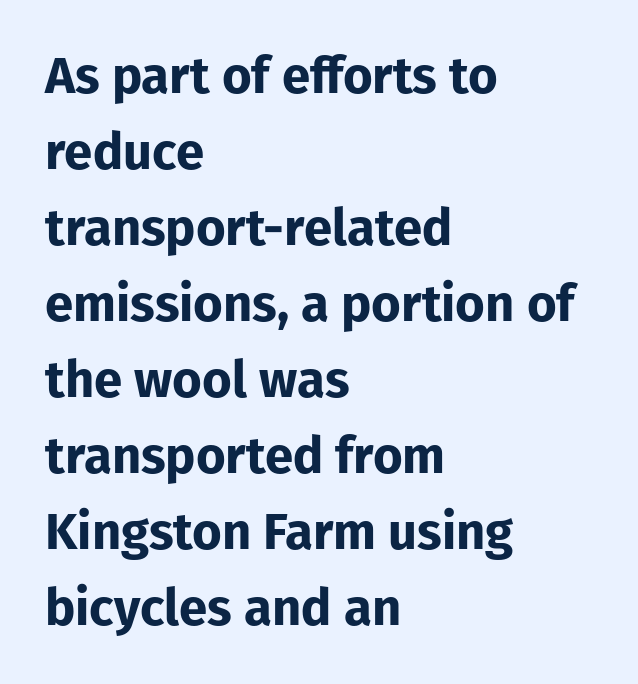
Q: Is the text bold? A: Yes.
Q: Is the text italic (slanted)? A: No, it is upright.
Q: Is the typeface a serif or a sans-serif typeface? A: Sans-serif.
Q: Is the text underlined? A: No.
Q: How is the paragraph aligned? A: Left-aligned.
Q: Is the spacing between letters normal or unusually wide? A: Normal.
Q: Is the spacing between lines tight, normal or loose? A: Normal.
Q: Width (condensed, normal, or wide)? A: Normal.
Q: Stroke contrast? A: Low.
Q: x-height? A: Medium.
Q: Monospaced? A: No.
